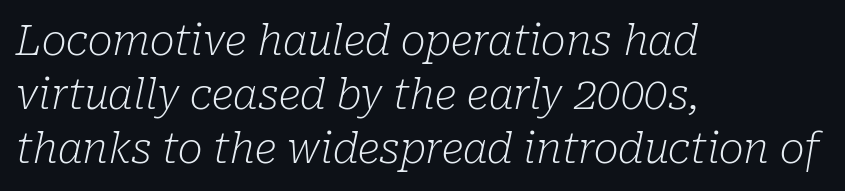
The image shows 42 px light serif type, italic (leaning right); set left-aligned, normal line spacing (1.29x), normal letter spacing, not underlined; low stroke contrast and a medium x-height.
